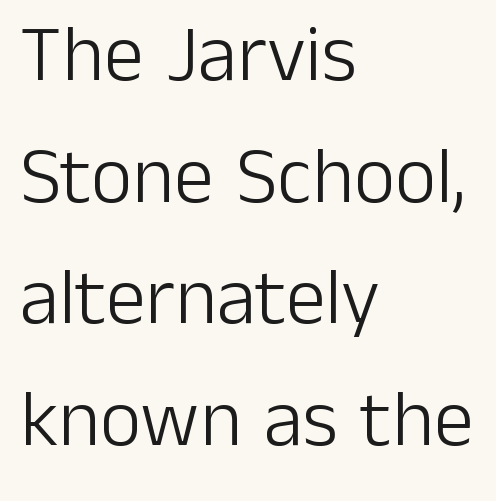
{"serif": "no", "italic": "no", "bold": "no", "weight": "light", "width": "normal", "stroke_contrast": "low", "x_height": "medium", "monospaced": "no", "underline": "no", "align": "left", "line_spacing": "normal", "line_spacing_ratio": 1.52, "letter_spacing": "normal", "letter_spacing_em": 0.0, "glyph_px": 80}
